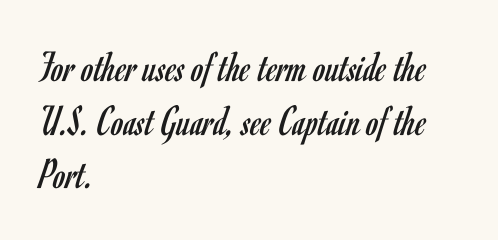
The image shows 44 px regular-weight, condensed sans-serif type; set left-aligned, line spacing 1.22x, normal letter spacing, not underlined; low stroke contrast and a small x-height.
